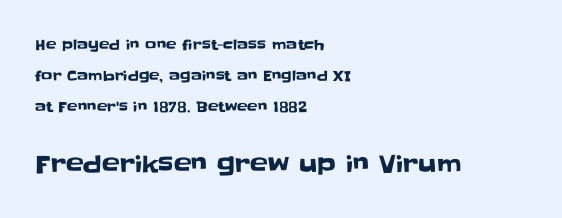
{"italic": "no", "underline": "no", "align": "left", "line_spacing": "loose", "line_spacing_ratio": 2.21, "letter_spacing": "normal", "letter_spacing_em": 0.0, "larger_block": "second", "size_ratio": 1.71, "glyph_px": 24}
